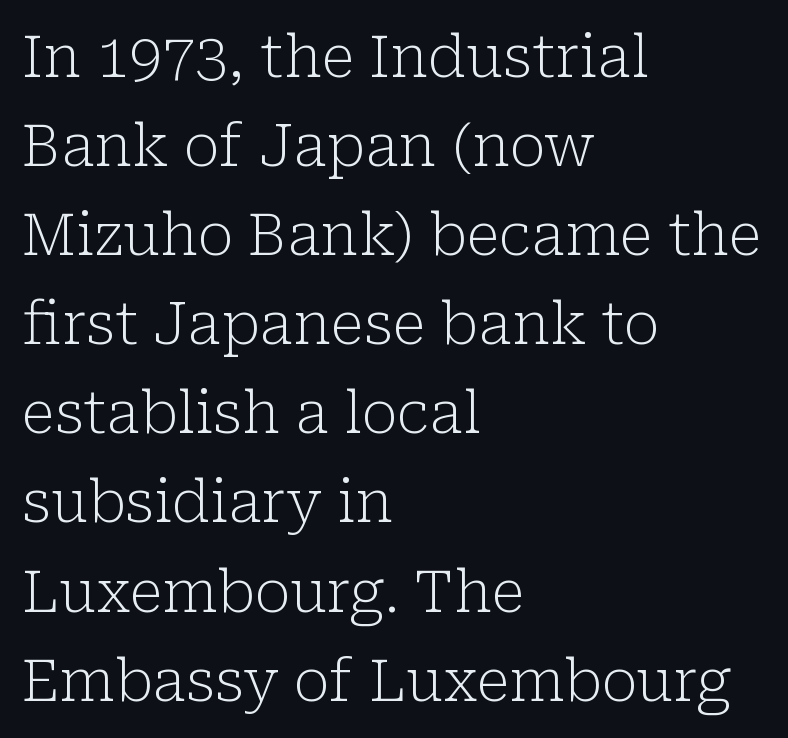
A light-to-regular cut is what we see here. Regarding serifs, this sample has them. Ascenders rise straight up at ninety degrees. Normally led — the rows are evenly, conventionally spaced.
